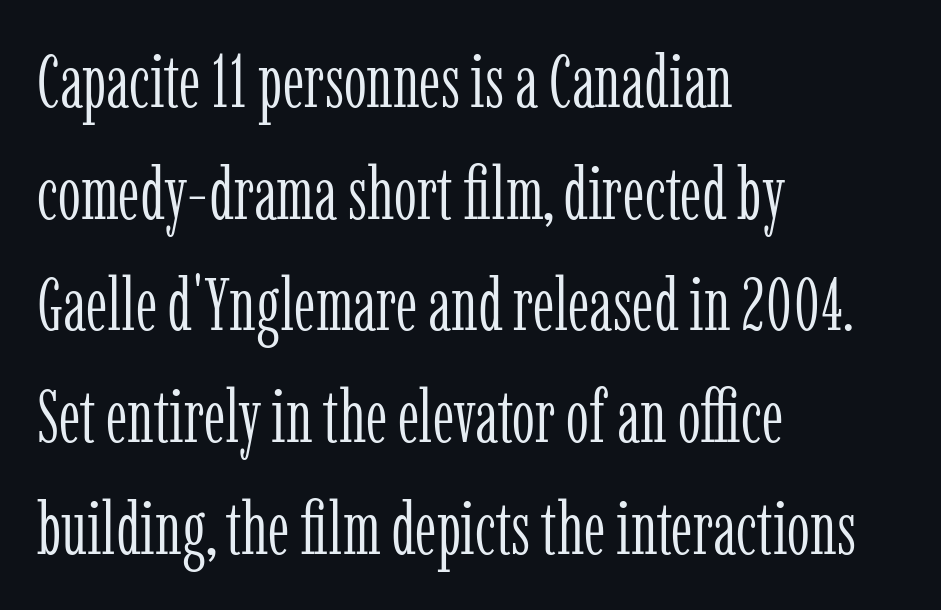
{"serif": "yes", "italic": "no", "bold": "no", "weight": "light", "width": "condensed", "stroke_contrast": "low", "x_height": "medium", "monospaced": "no", "underline": "no", "align": "left", "line_spacing": "normal", "line_spacing_ratio": 1.53, "letter_spacing": "normal", "letter_spacing_em": 0.0, "glyph_px": 73}
